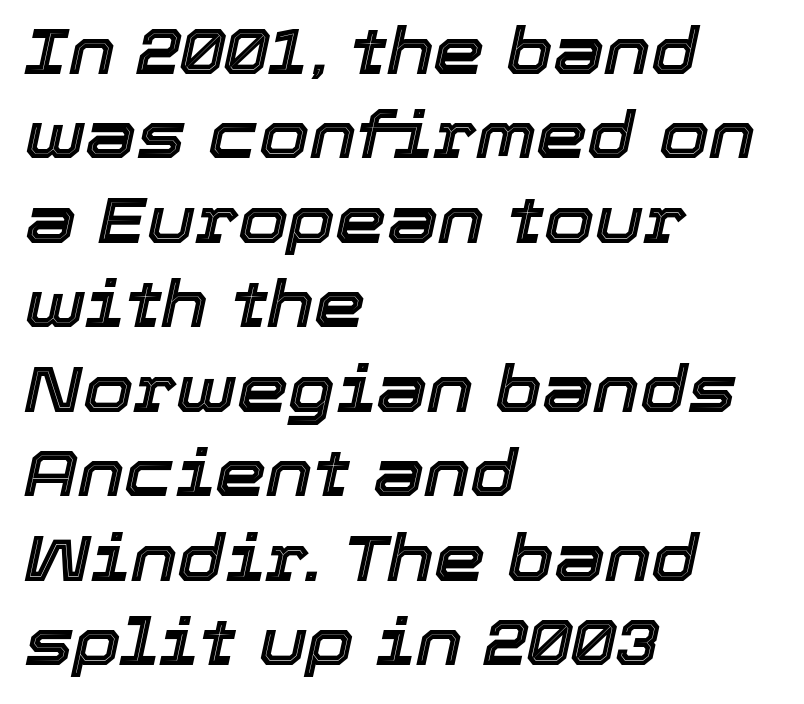
Q: Is the text italic (slanted)? A: Yes, it leans right by about 12 degrees.
Q: Is the text underlined? A: No.
Q: How is the paragraph aligned? A: Left-aligned.
Q: Is the spacing between letters normal or unusually wide? A: Normal.
Q: Is the spacing between lines tight, normal or loose? A: Normal.
Q: Width (condensed, normal, or wide)? A: Normal.
Q: x-height? A: Medium.
Q: Monospaced? A: No.
